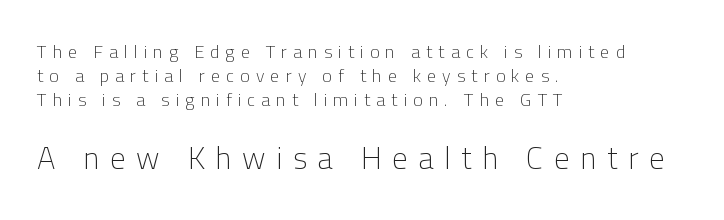
{"serif": "no", "italic": "no", "bold": "no", "weight": "light", "width": "normal", "stroke_contrast": "low", "x_height": "medium", "monospaced": "no", "underline": "no", "align": "left", "line_spacing": "normal", "line_spacing_ratio": 1.32, "letter_spacing": "wide", "letter_spacing_em": 0.34, "larger_block": "second", "size_ratio": 1.72, "glyph_px": 31}
